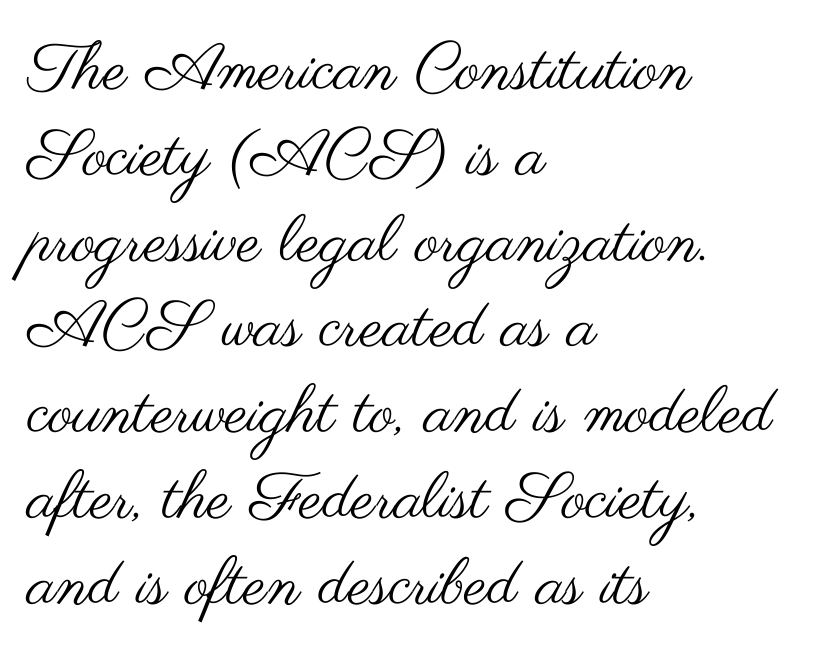
Q: Is the text bold? A: No.
Q: Is the text italic (slanted)? A: Yes.
Q: Is the typeface a serif or a sans-serif typeface? A: Sans-serif.
Q: Is the text underlined? A: No.
Q: How is the paragraph aligned? A: Left-aligned.
Q: Is the spacing between letters normal or unusually wide? A: Normal.
Q: Is the spacing between lines tight, normal or loose? A: Normal.
Q: Width (condensed, normal, or wide)? A: Wide.
Q: Stroke contrast? A: Medium.
Q: x-height? A: Small.
Q: Monospaced? A: No.
